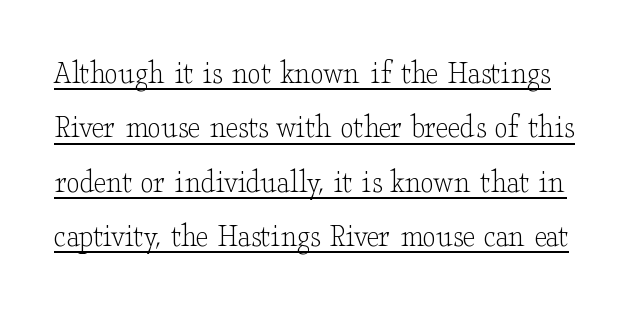
{"serif": "yes", "italic": "no", "bold": "no", "weight": "light", "width": "wide", "stroke_contrast": "low", "x_height": "small", "monospaced": "no", "underline": "yes", "line_spacing": "normal", "line_spacing_ratio": 1.6, "letter_spacing": "normal", "letter_spacing_em": 0.0, "glyph_px": 34}
